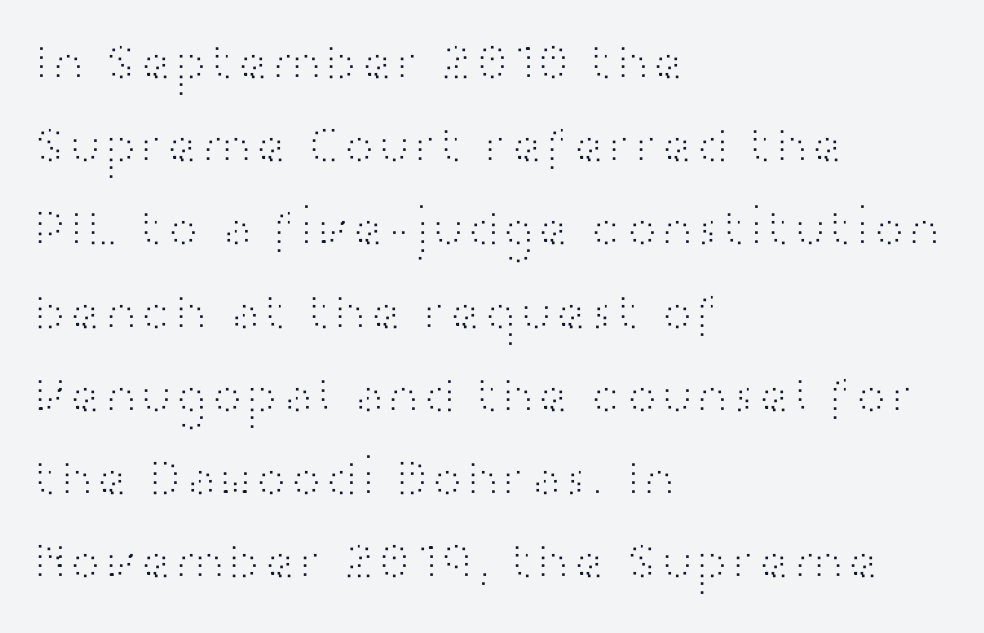
This is roman type, the default non-slanted kind. Stems and bowls with no extra thickness — not bold. Compared with typical paragraphs, the rows here are spaced about the same. The paragraph shown leans on its left margin. This sample uses plain, unmodified letter spacing. The designer went with a sans here, leaving each stem footless.
